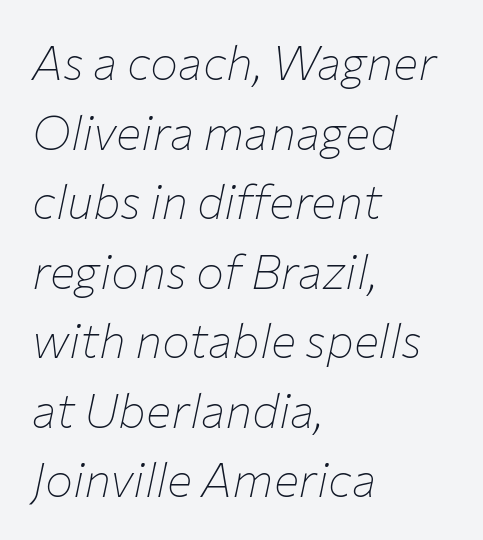
The image shows 47 px thin type, italic (leaning right); set left-aligned, normal line spacing (1.48x), normal letter spacing, not underlined; low stroke contrast and a medium x-height.
